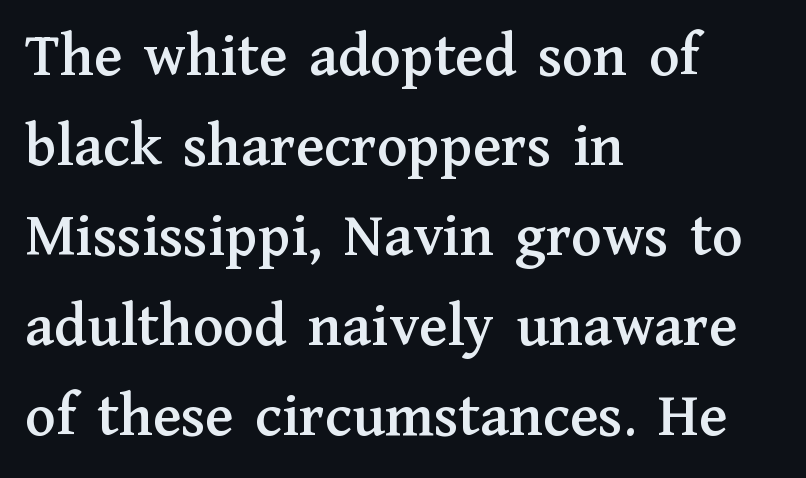
Q: Is the text italic (slanted)? A: No, it is upright.
Q: Is the typeface a serif or a sans-serif typeface? A: Serif.
Q: Is the text underlined? A: No.
Q: How is the paragraph aligned? A: Left-aligned.
Q: Is the spacing between letters normal or unusually wide? A: Normal.
Q: Is the spacing between lines tight, normal or loose? A: Normal.
Q: Width (condensed, normal, or wide)? A: Normal.
Q: Stroke contrast? A: Medium.
Q: x-height? A: Medium.
Q: Monospaced? A: No.
